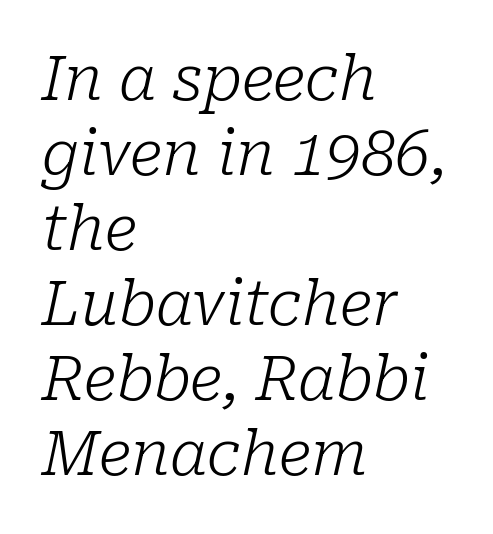
The image shows 62 px light serif type, italic (leaning right); set left-aligned, line spacing 1.21x, normal letter spacing, not underlined; low stroke contrast and a medium x-height.
